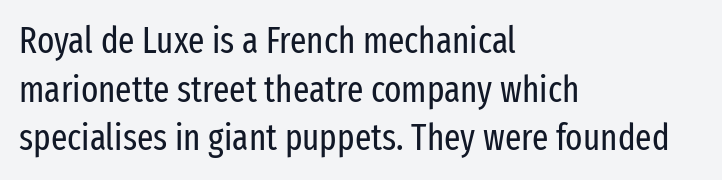
Q: Is the text bold? A: No.
Q: Is the text italic (slanted)? A: No, it is upright.
Q: Is the typeface a serif or a sans-serif typeface? A: Sans-serif.
Q: Is the text underlined? A: No.
Q: How is the paragraph aligned? A: Left-aligned.
Q: Is the spacing between letters normal or unusually wide? A: Normal.
Q: Is the spacing between lines tight, normal or loose? A: Normal.
Q: Width (condensed, normal, or wide)? A: Condensed.
Q: Stroke contrast? A: Low.
Q: x-height? A: Medium.
Q: Monospaced? A: No.
